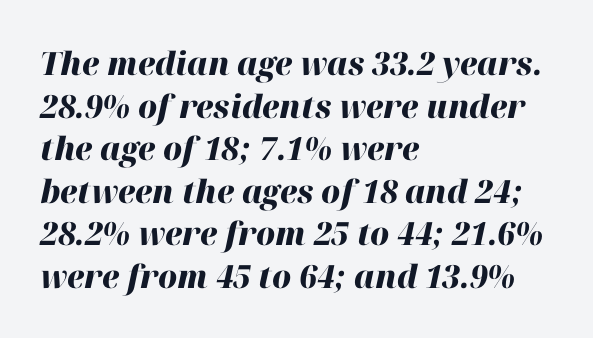
The image shows 32 px heavy type, italic (leaning right); set left-aligned, normal line spacing (1.33x), normal letter spacing, not underlined; high stroke contrast and a medium x-height.
